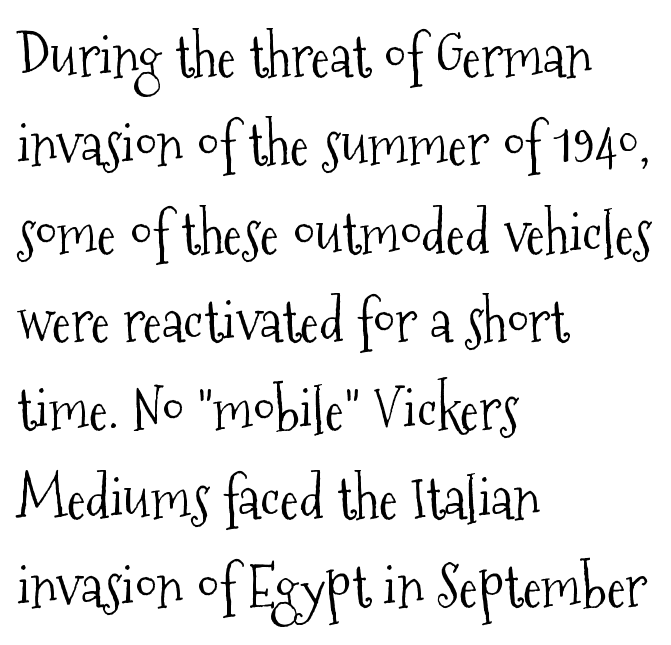
Rendered with straight, roman letterforms. No extra ink here — the face is not bold. Spacing verdict: proportional, widths tailored to each character. The typeface chosen for these lines features serifs. Each word holds together tightly as a unit, with standard inter-letter gaps. What's the leading like? Ordinary, nothing unusual.
